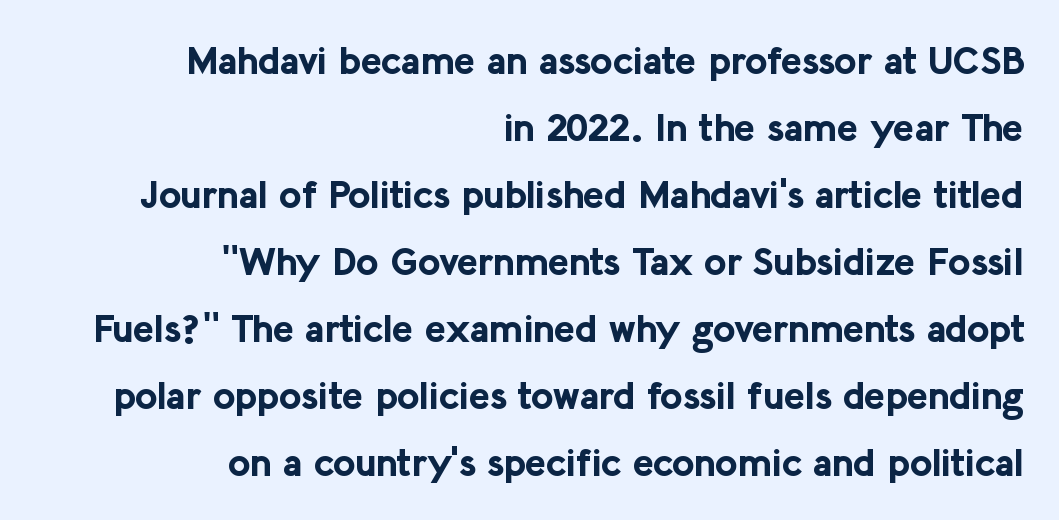
{"serif": "no", "italic": "no", "bold": "yes", "weight": "bold", "width": "normal", "stroke_contrast": "low", "x_height": "medium", "monospaced": "no", "underline": "no", "align": "right", "line_spacing_ratio": 1.72, "letter_spacing": "normal", "letter_spacing_em": 0.0, "glyph_px": 39}
